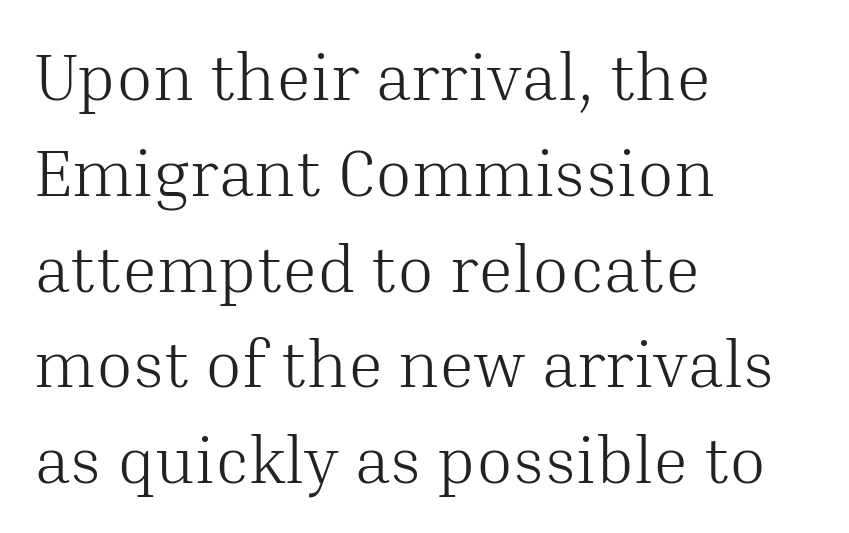
Q: Is the text bold? A: No.
Q: Is the text italic (slanted)? A: No, it is upright.
Q: Is the typeface a serif or a sans-serif typeface? A: Serif.
Q: Is the text underlined? A: No.
Q: How is the paragraph aligned? A: Left-aligned.
Q: Is the spacing between letters normal or unusually wide? A: Normal.
Q: Is the spacing between lines tight, normal or loose? A: Normal.
Q: Width (condensed, normal, or wide)? A: Normal.
Q: Stroke contrast? A: Medium.
Q: x-height? A: Medium.
Q: Monospaced? A: No.
